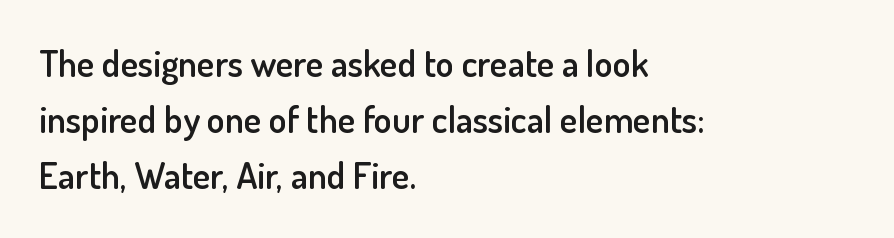
Q: Is the text bold? A: Semi-bold.
Q: Is the text italic (slanted)? A: No, it is upright.
Q: Is the typeface a serif or a sans-serif typeface? A: Sans-serif.
Q: Is the text underlined? A: No.
Q: How is the paragraph aligned? A: Left-aligned.
Q: Is the spacing between letters normal or unusually wide? A: Normal.
Q: Is the spacing between lines tight, normal or loose? A: Normal.
Q: Width (condensed, normal, or wide)? A: Normal.
Q: Stroke contrast? A: Low.
Q: x-height? A: Small.
Q: Monospaced? A: No.
